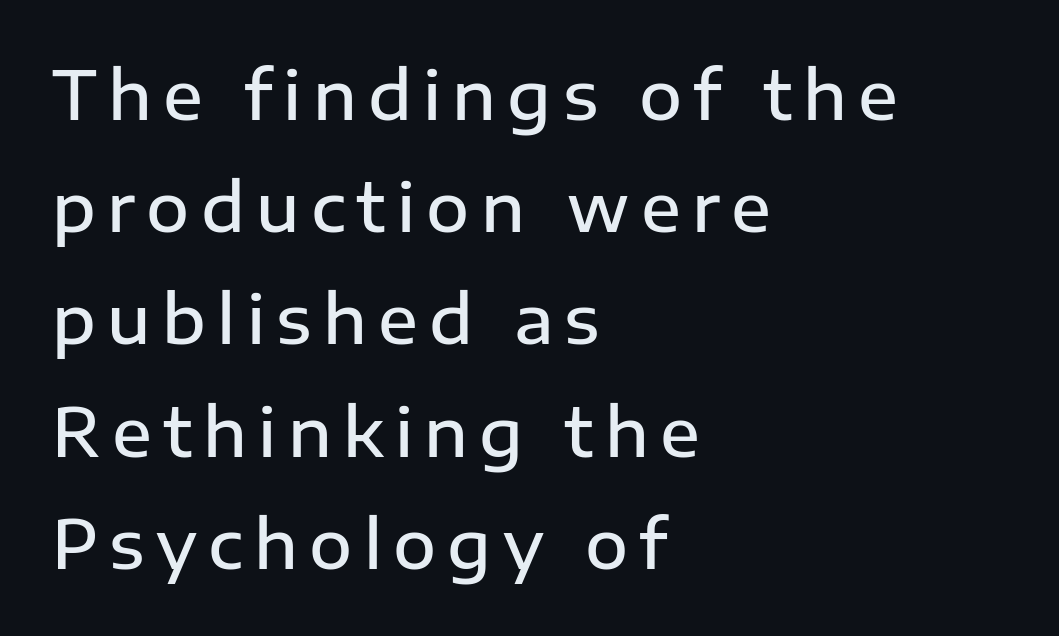
The image shows 66 px semibold sans-serif type, upright; set left-aligned, normal line spacing (1.7x), not underlined; low stroke contrast and a medium x-height.
